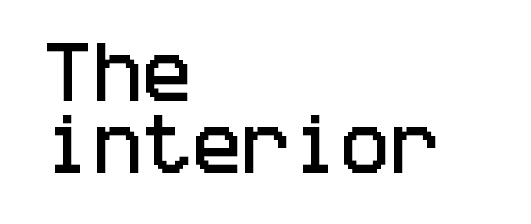
{"serif": "no", "italic": "no", "width": "condensed", "stroke_contrast": "low", "x_height": "large", "underline": "no", "align": "left", "line_spacing": "tight", "line_spacing_ratio": 1.09, "letter_spacing": "normal", "letter_spacing_em": 0.0, "glyph_px": 66}
